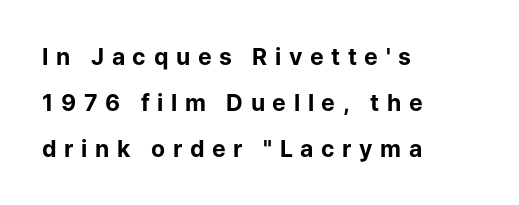
Leading: increased. The tracking reads as deliberately expanded to a designer's eye. Just letters on the line, the space beneath them empty. The ragged edge is on the right, which tells us the setting is flush left. The axis of the letterforms is exactly vertical.
